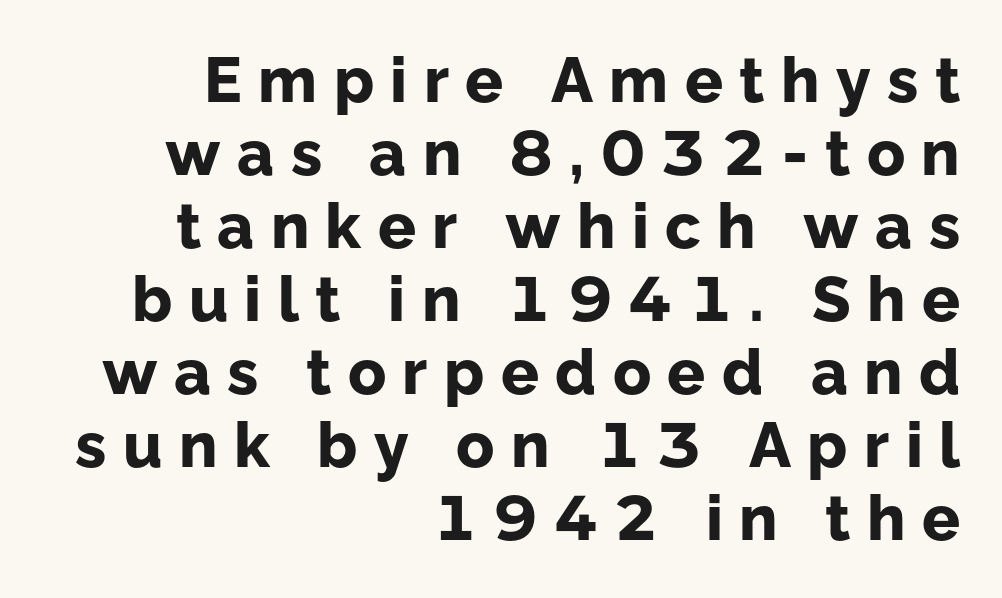
Q: Is the text bold? A: Yes.
Q: Is the text italic (slanted)? A: No, it is upright.
Q: Is the typeface a serif or a sans-serif typeface? A: Sans-serif.
Q: Is the text underlined? A: No.
Q: How is the paragraph aligned? A: Right-aligned.
Q: Is the spacing between letters normal or unusually wide? A: Unusually wide.
Q: Width (condensed, normal, or wide)? A: Normal.
Q: Stroke contrast? A: Low.
Q: x-height? A: Medium.
Q: Monospaced? A: No.
